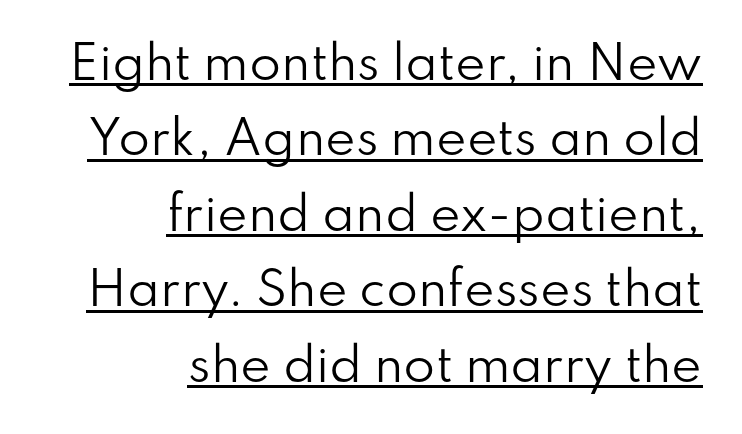
{"serif": "no", "italic": "no", "bold": "no", "weight": "regular", "width": "normal", "stroke_contrast": "low", "x_height": "small", "monospaced": "no", "underline": "yes", "align": "right", "line_spacing": "normal", "line_spacing_ratio": 1.64, "letter_spacing": "normal", "letter_spacing_em": 0.0, "glyph_px": 46}
